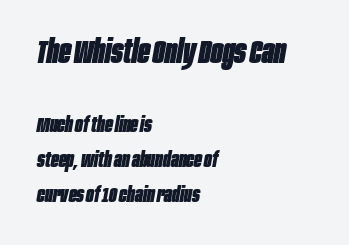
Q: Is the text bold? A: Yes.
Q: Is the text italic (slanted)? A: Yes, it leans right by about 10 degrees.
Q: Is the text underlined? A: No.
Q: How is the paragraph aligned? A: Left-aligned.
Q: Is the spacing between letters normal or unusually wide? A: Normal.
Q: Is the spacing between lines tight, normal or loose? A: Normal.
Q: Which block of text is set in a larger size, the first (top) or the second (bottom)? A: The first (top) one.
Q: Width (condensed, normal, or wide)? A: Condensed.
Q: Stroke contrast? A: Low.
Q: x-height? A: Large.
Q: Monospaced? A: No.
